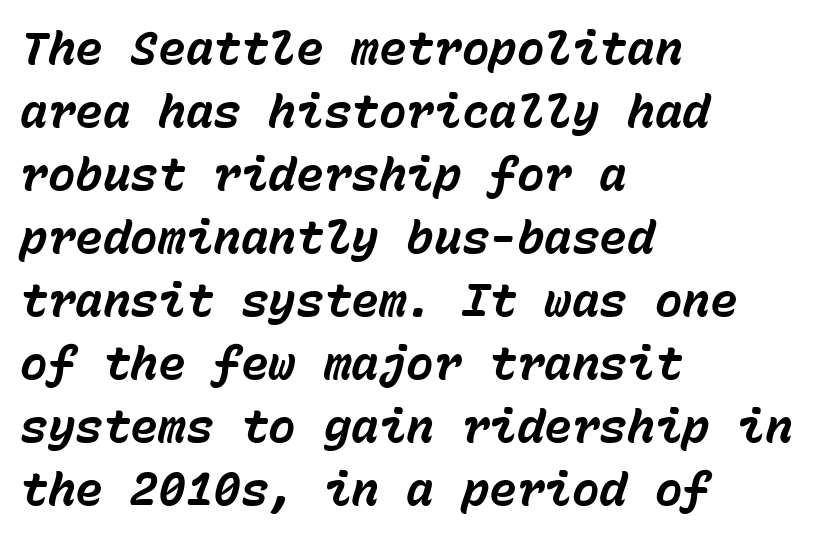
{"italic": "yes", "lean": "right", "slant_degrees": 15, "bold": "yes", "weight": "bold", "width": "normal", "stroke_contrast": "low", "x_height": "medium", "monospaced": "yes", "underline": "no", "align": "left", "line_spacing": "normal", "line_spacing_ratio": 1.37, "letter_spacing": "normal", "letter_spacing_em": 0.0, "glyph_px": 46}
